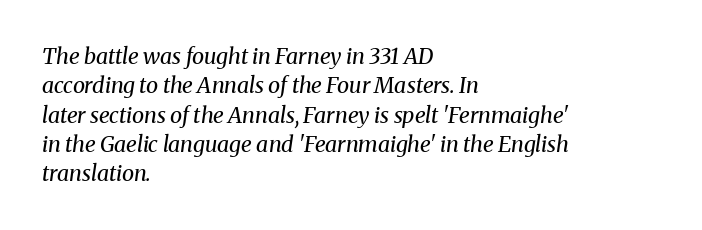
{"italic": "yes", "lean": "right", "slant_degrees": 8, "bold": "no", "underline": "no", "align": "left", "line_spacing": "normal", "line_spacing_ratio": 1.33, "letter_spacing": "normal", "letter_spacing_em": 0.0, "glyph_px": 22}
